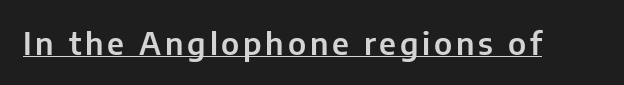
{"serif": "no", "italic": "no", "width": "normal", "stroke_contrast": "low", "x_height": "medium", "monospaced": "no", "underline": "yes", "glyph_px": 31}
